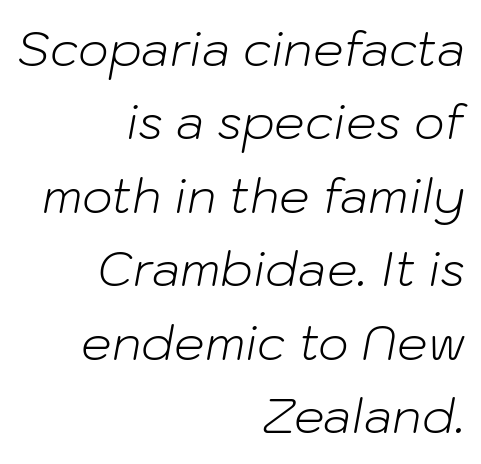
{"italic": "yes", "lean": "right", "slant_degrees": 10, "bold": "no", "weight": "light", "width": "normal", "stroke_contrast": "low", "x_height": "medium", "monospaced": "no", "underline": "no", "align": "right", "line_spacing": "normal", "line_spacing_ratio": 1.53, "letter_spacing": "normal", "letter_spacing_em": 0.0, "glyph_px": 48}
